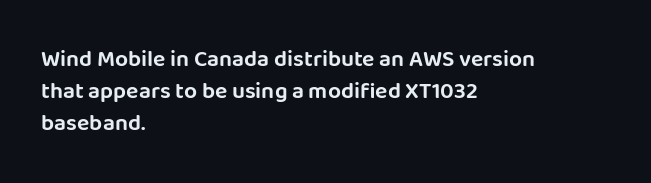
{"italic": "no", "underline": "no", "align": "left", "line_spacing": "normal", "line_spacing_ratio": 1.39, "letter_spacing": "normal", "letter_spacing_em": 0.0, "glyph_px": 23}
